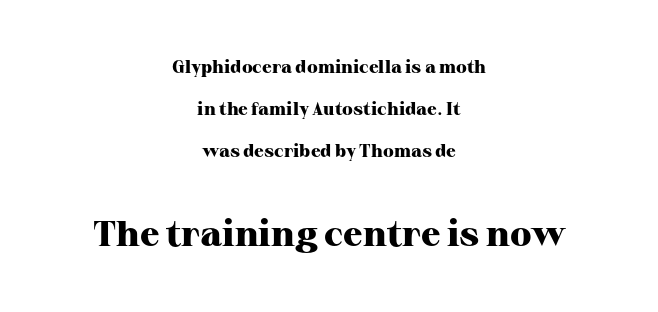
Q: Is the text bold? A: Yes.
Q: Is the text italic (slanted)? A: No, it is upright.
Q: Is the typeface a serif or a sans-serif typeface? A: Serif.
Q: Is the text underlined? A: No.
Q: How is the paragraph aligned? A: Centered.
Q: Is the spacing between letters normal or unusually wide? A: Normal.
Q: Is the spacing between lines tight, normal or loose? A: Loose.
Q: Which block of text is set in a larger size, the first (top) or the second (bottom)? A: The second (bottom) one.
Q: Width (condensed, normal, or wide)? A: Normal.
Q: Stroke contrast? A: High.
Q: x-height? A: Medium.
Q: Monospaced? A: No.
